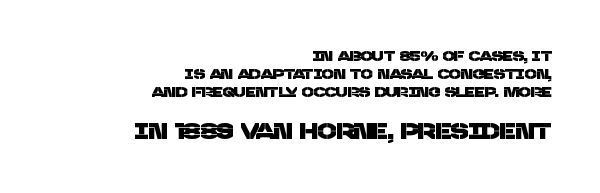
{"underline": "no", "align": "right", "line_spacing": "normal", "line_spacing_ratio": 1.28, "letter_spacing": "normal", "letter_spacing_em": 0.0, "larger_block": "second", "size_ratio": 1.57, "glyph_px": 22}
